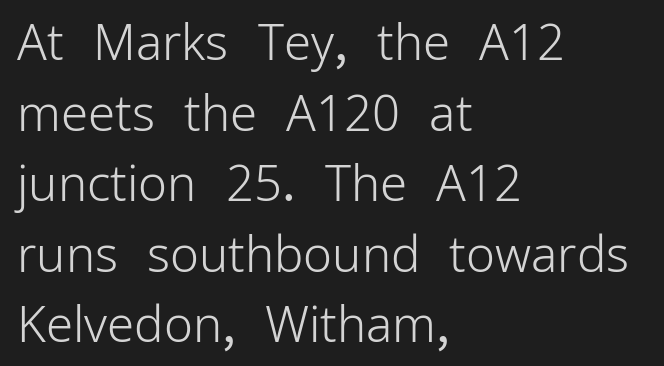
The image shows 49 px light sans-serif type, upright; set left-aligned, normal line spacing (1.44x), normal letter spacing, not underlined; low stroke contrast and a medium x-height.
